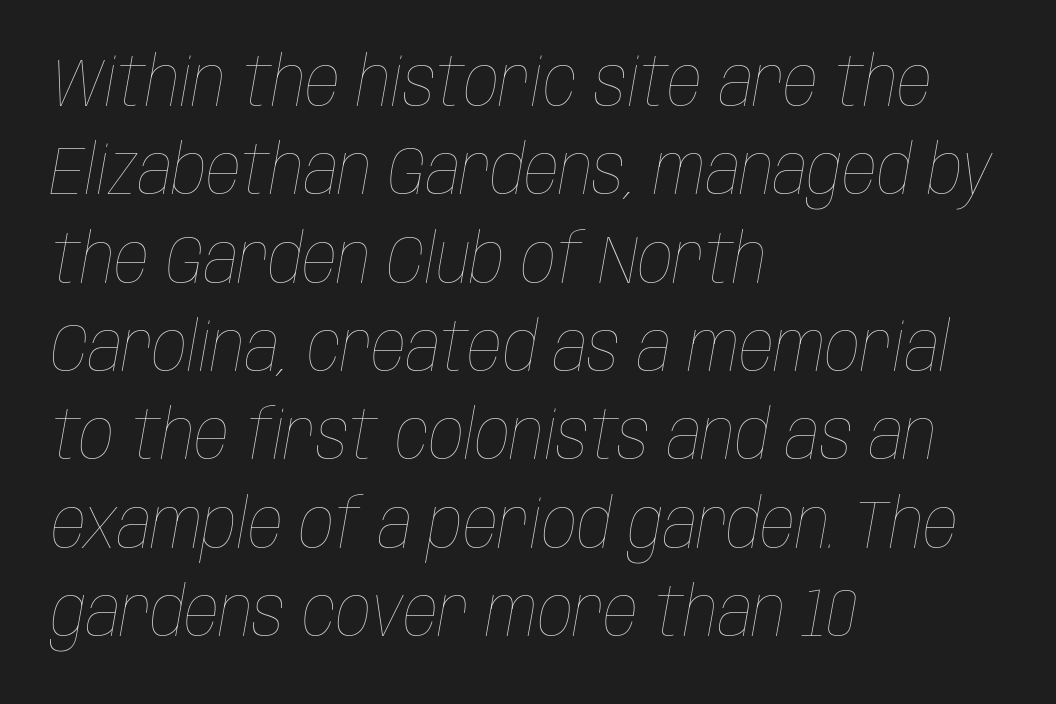
Posture: slanted. A classic flush-left, rag-right setting is used for this passage. Character widths vary here, with narrow letters taking less room than wide ones. The type is set solid horizontally, with unmodified tracking. Check the space under the baseline: it is left empty. The letters look calm and open, with moderate or lighter stems.
